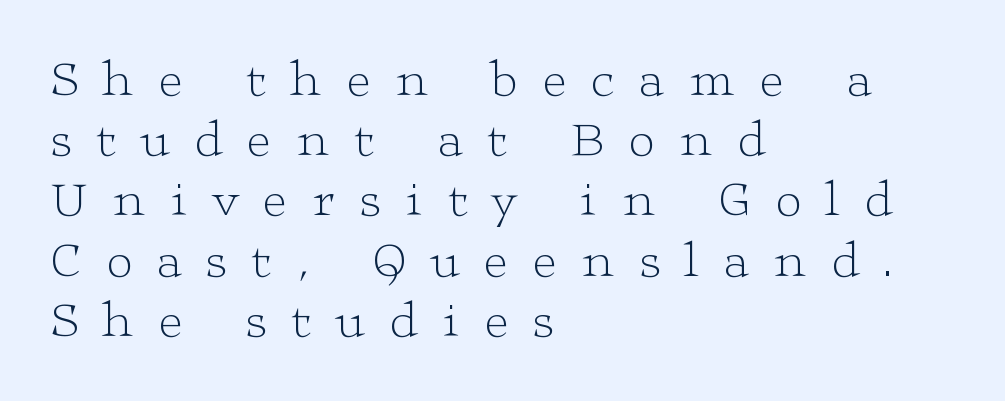
The image shows 51 px light, wide serif type, upright; set left-aligned, line spacing 1.18x, unusually wide letter spacing (+0.49 em), not underlined; low stroke contrast and a medium x-height.
